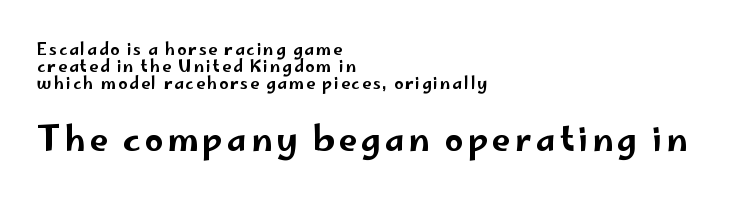
The image shows 33 px wide sans-serif type, upright; set left-aligned, tight line spacing (1.06x), not underlined; the second (bottom) block is 2.06x larger; low stroke contrast and a small x-height.
